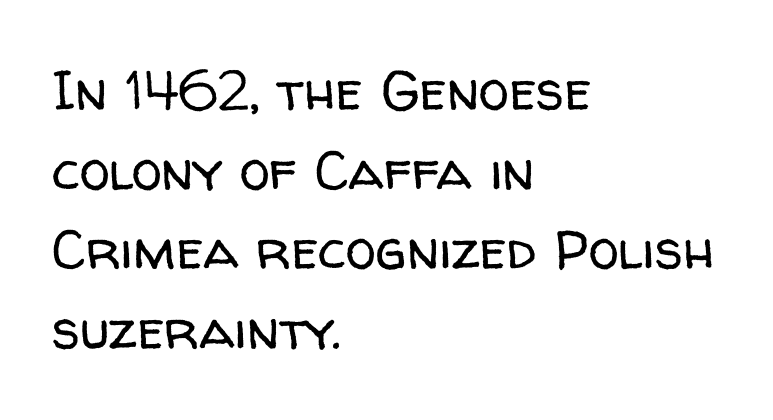
Q: Is the text bold? A: No.
Q: Is the text italic (slanted)? A: No, it is upright.
Q: Is the typeface a serif or a sans-serif typeface? A: Sans-serif.
Q: Is the text underlined? A: No.
Q: How is the paragraph aligned? A: Left-aligned.
Q: Is the spacing between letters normal or unusually wide? A: Normal.
Q: Is the spacing between lines tight, normal or loose? A: Normal.
Q: Width (condensed, normal, or wide)? A: Normal.
Q: Stroke contrast? A: Low.
Q: x-height? A: Medium.
Q: Monospaced? A: No.
